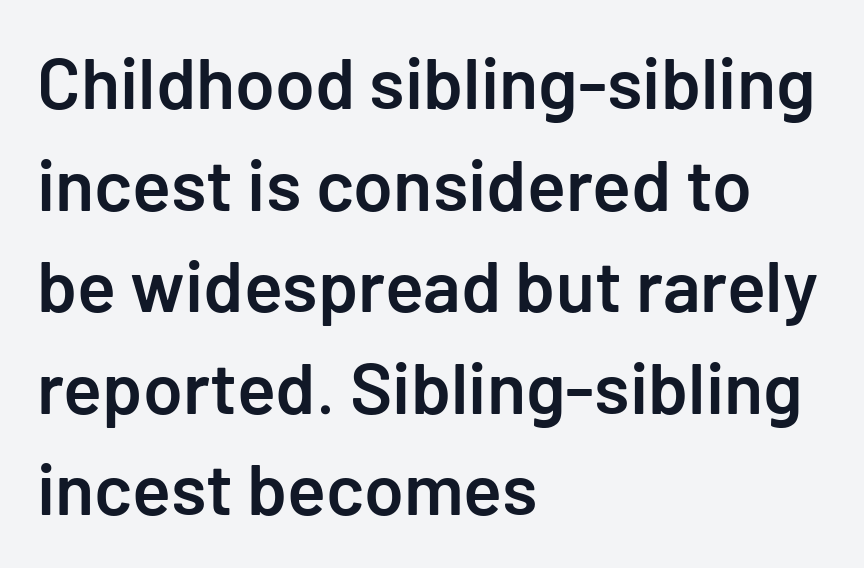
Q: Is the text bold? A: Semi-bold.
Q: Is the text italic (slanted)? A: No, it is upright.
Q: Is the typeface a serif or a sans-serif typeface? A: Sans-serif.
Q: Is the text underlined? A: No.
Q: How is the paragraph aligned? A: Left-aligned.
Q: Is the spacing between letters normal or unusually wide? A: Normal.
Q: Is the spacing between lines tight, normal or loose? A: Normal.
Q: Width (condensed, normal, or wide)? A: Normal.
Q: Stroke contrast? A: Low.
Q: x-height? A: Medium.
